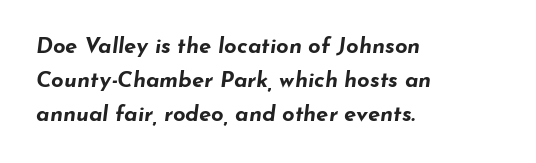
Honestly, the row spacing looks completely unremarkable. Pretty heavy lettering here — definitely bold. Casual observation: everything's shoved over to the left. The face used here is rendered with its standard letterfit. Check the space under the baseline: it is left empty.
